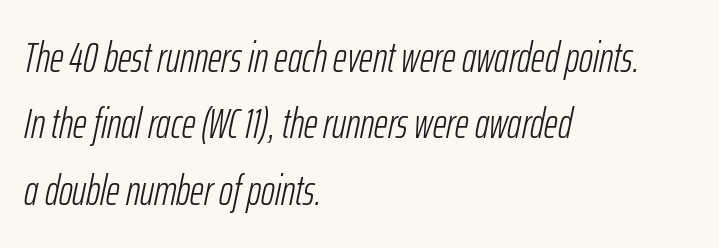
The image shows 42 px light, condensed type, italic (leaning right); set left-aligned, normal line spacing (1.58x), normal letter spacing, not underlined; low stroke contrast and a medium x-height.
